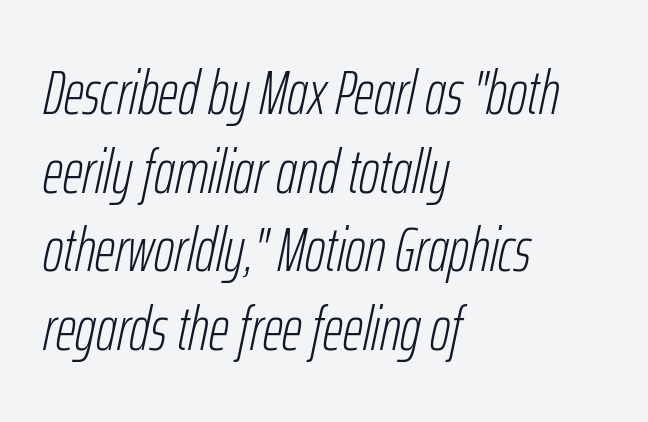
The image shows 62 px light, condensed type, italic (leaning right); set left-aligned, normal line spacing (1.27x), normal letter spacing, not underlined; low stroke contrast and a medium x-height.
